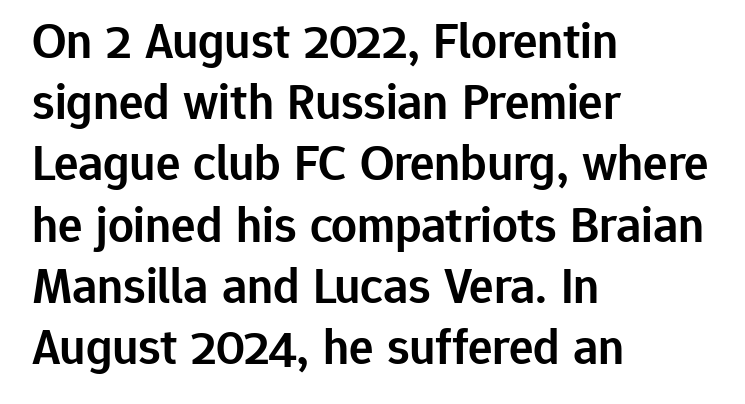
The image shows 51 px semibold sans-serif type, upright; set left-aligned, line spacing 1.2x, normal letter spacing, not underlined; low stroke contrast and a medium x-height.
